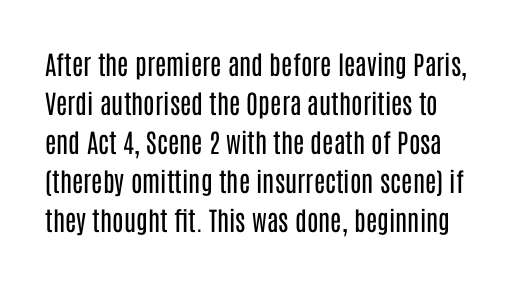
Q: Is the text bold? A: No.
Q: Is the text italic (slanted)? A: No, it is upright.
Q: Is the text underlined? A: No.
Q: Is the spacing between letters normal or unusually wide? A: Normal.
Q: Is the spacing between lines tight, normal or loose? A: Normal.
